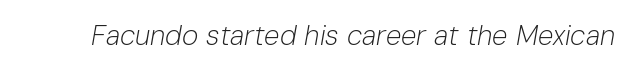
This sample has the flowing, uneven cadence of proportional lettering. The typography opts for an oblique posture over an upright one. Bare-footed words on every line. The strokes are not fattened; the text isn't bold.
